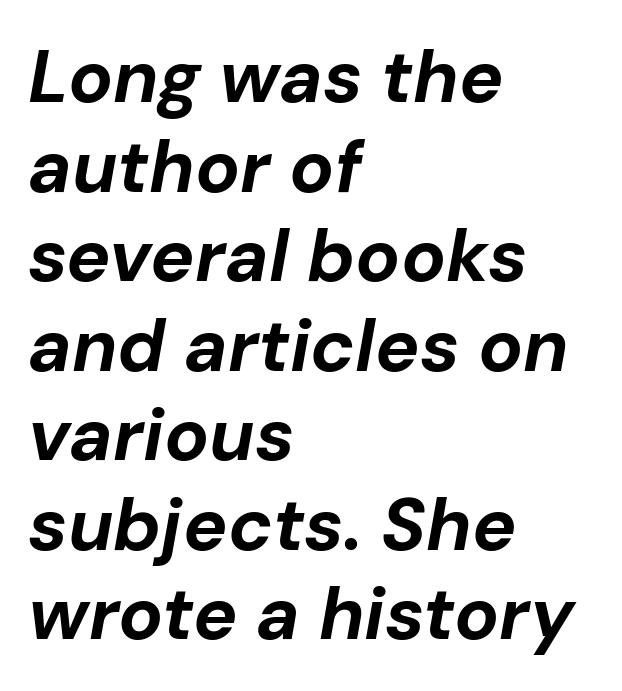
{"italic": "yes", "lean": "right", "slant_degrees": 10, "bold": "yes", "weight": "bold", "width": "normal", "stroke_contrast": "low", "x_height": "medium", "monospaced": "no", "underline": "no", "align": "left", "line_spacing_ratio": 1.21, "letter_spacing": "normal", "letter_spacing_em": 0.0, "glyph_px": 74}
